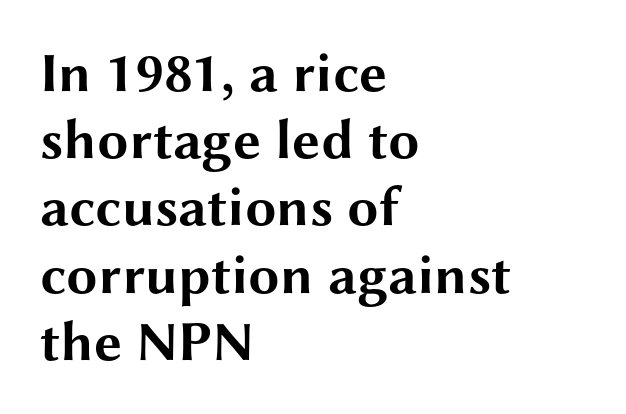
{"serif": "no", "italic": "no", "bold": "yes", "weight": "bold", "width": "wide", "stroke_contrast": "medium", "x_height": "medium", "monospaced": "no", "underline": "no", "align": "left", "line_spacing_ratio": 1.2, "letter_spacing": "normal", "letter_spacing_em": 0.0, "glyph_px": 56}
